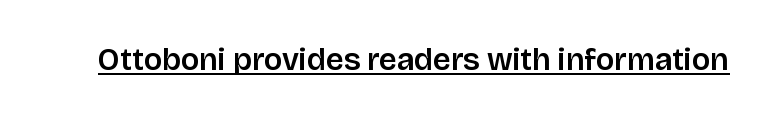
{"serif": "no", "italic": "no", "width": "normal", "stroke_contrast": "low", "x_height": "large", "monospaced": "no", "underline": "yes", "letter_spacing": "normal", "letter_spacing_em": 0.0, "glyph_px": 31}
